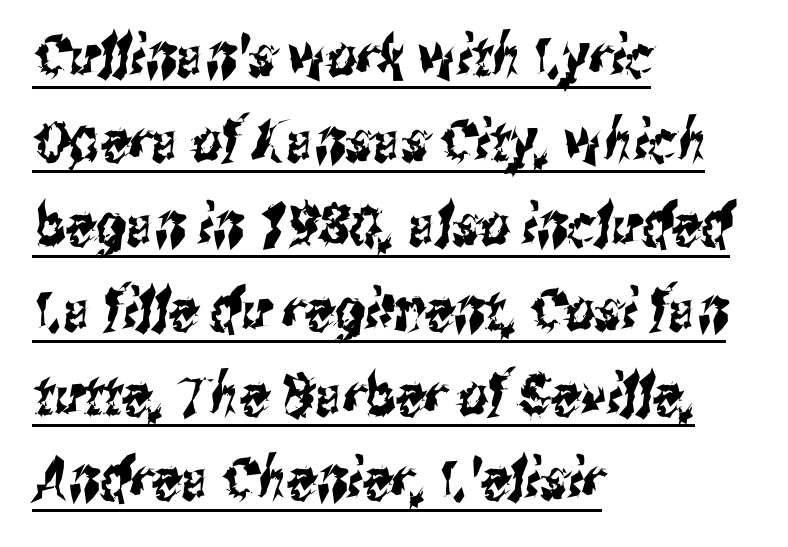
Q: Is the typeface a serif or a sans-serif typeface? A: Sans-serif.
Q: Is the text underlined? A: Yes.
Q: How is the paragraph aligned? A: Left-aligned.
Q: Is the spacing between letters normal or unusually wide? A: Normal.
Q: Is the spacing between lines tight, normal or loose? A: Normal.
Q: Width (condensed, normal, or wide)? A: Condensed.
Q: Stroke contrast? A: Medium.
Q: x-height? A: Medium.
Q: Monospaced? A: No.
